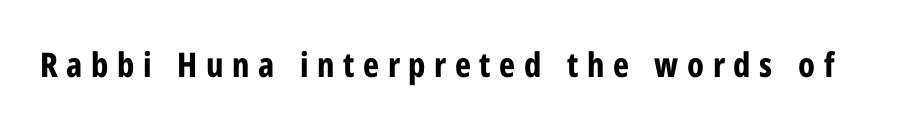
The space beneath each line is pristine and unruled. These lines have a slow, spaced-out rhythm from letter to letter. It's the straight-up-and-down kind of type. These lines carry a lot of weight — the face is fully bold. The type family on display is of the sans-serif kind. Varying glyph widths throughout — classic text-font behaviour.
